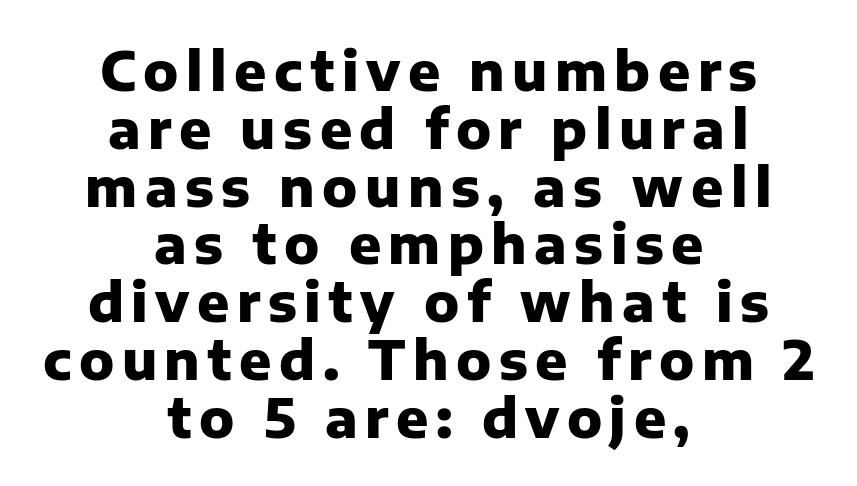
Stroke terminals: plain, sans-serif. I'd describe the lettering as bold — thick and assertive. Each letter keeps its own natural width here, so spacing adapts to shape. Interline gaps are noticeably narrow in this sample. The foot of each line stays bare and open.
